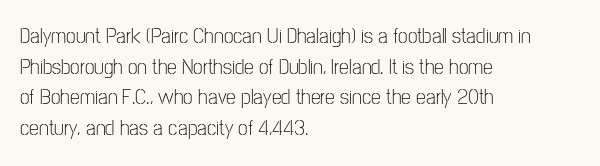
{"italic": "no", "bold": "no", "underline": "no", "align": "left", "line_spacing": "normal", "line_spacing_ratio": 1.39, "letter_spacing": "normal", "letter_spacing_em": 0.0, "glyph_px": 22}
